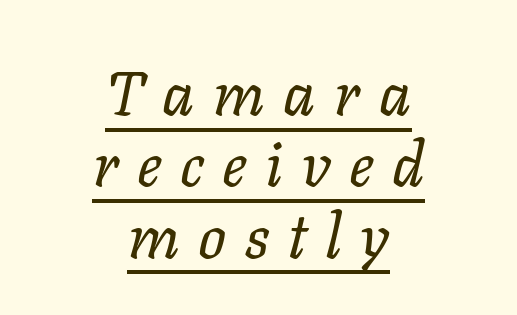
Is there an underline? Yes — a line sits under the letters. How are the letters spaced? Widely, with obvious added tracking. The letters are slanted; this is an italic face. Character widths vary here, with narrow letters taking less room than wide ones.
